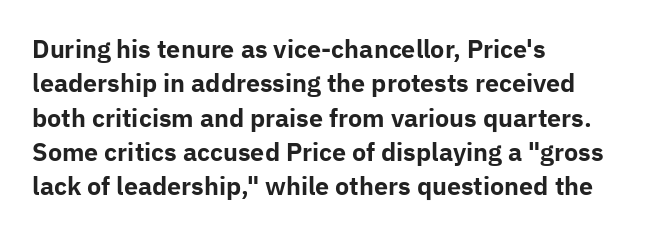
Q: Is the text bold? A: Yes.
Q: Is the text italic (slanted)? A: No, it is upright.
Q: Is the text underlined? A: No.
Q: How is the paragraph aligned? A: Left-aligned.
Q: Is the spacing between letters normal or unusually wide? A: Normal.
Q: Is the spacing between lines tight, normal or loose? A: Normal.
